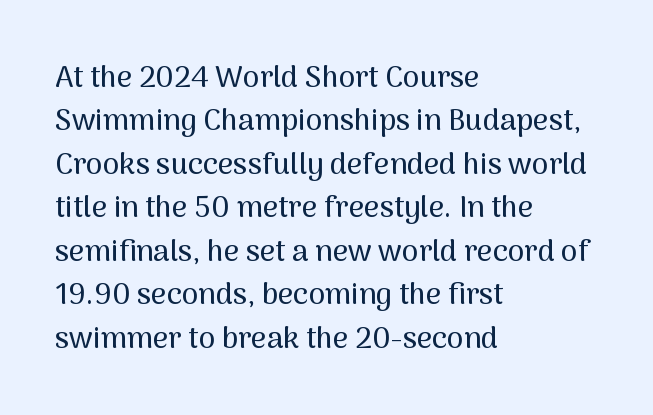
Q: Is the text italic (slanted)? A: No, it is upright.
Q: Is the typeface a serif or a sans-serif typeface? A: Sans-serif.
Q: Is the text underlined? A: No.
Q: How is the paragraph aligned? A: Left-aligned.
Q: Is the spacing between letters normal or unusually wide? A: Normal.
Q: Is the spacing between lines tight, normal or loose? A: Normal.
Q: Width (condensed, normal, or wide)? A: Normal.
Q: Stroke contrast? A: Medium.
Q: x-height? A: Medium.
Q: Monospaced? A: No.
